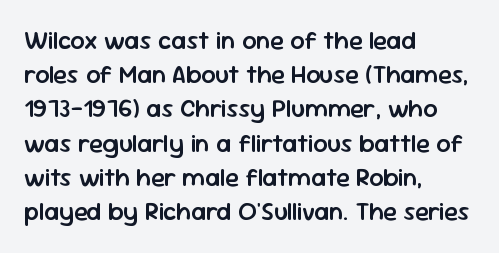
The image shows 25 px text type, upright; set left-aligned, normal line spacing (1.37x), normal letter spacing, not underlined.
